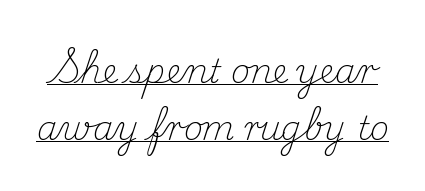
{"serif": "yes", "bold": "no", "weight": "light", "width": "normal", "stroke_contrast": "medium", "x_height": "small", "monospaced": "no", "underline": "yes", "line_spacing_ratio": 1.73, "letter_spacing": "normal", "letter_spacing_em": 0.0, "glyph_px": 33}
